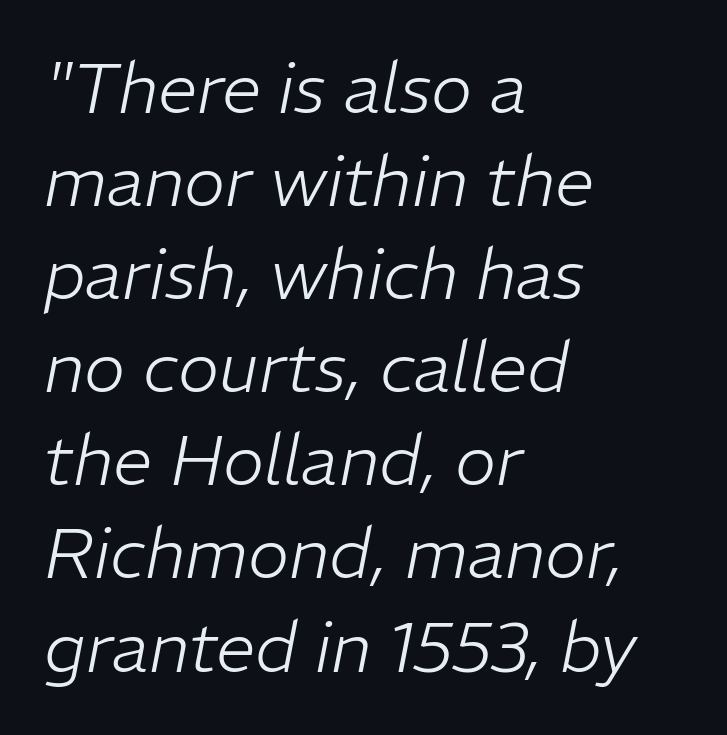
{"italic": "yes", "lean": "right", "slant_degrees": 11, "bold": "no", "weight": "light", "width": "normal", "stroke_contrast": "low", "x_height": "medium", "monospaced": "no", "underline": "no", "align": "left", "line_spacing": "normal", "line_spacing_ratio": 1.33, "letter_spacing": "normal", "letter_spacing_em": 0.0, "glyph_px": 70}
